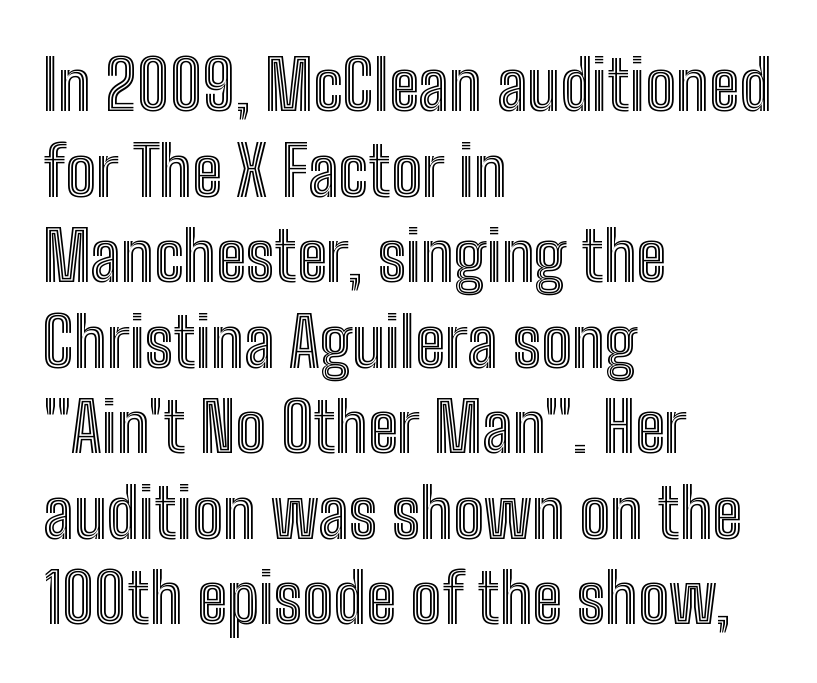
Q: Is the text italic (slanted)? A: No, it is upright.
Q: Is the text underlined? A: No.
Q: How is the paragraph aligned? A: Left-aligned.
Q: Is the spacing between letters normal or unusually wide? A: Normal.
Q: Width (condensed, normal, or wide)? A: Condensed.
Q: x-height? A: Medium.
Q: Monospaced? A: No.
